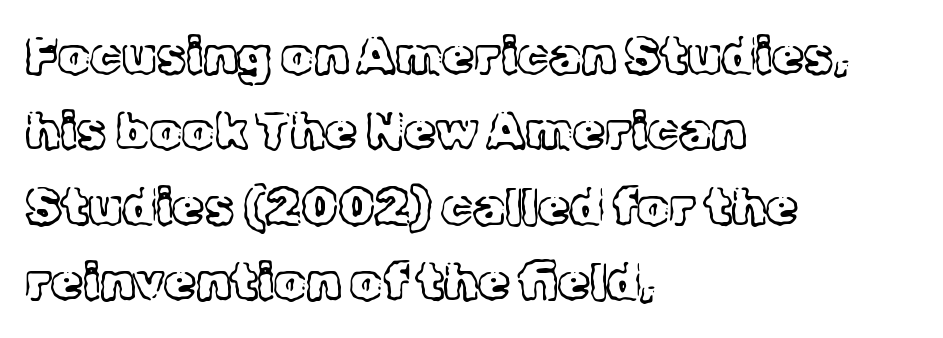
A student would call this left alignment; a typographer would say flush left, rag right. Bare-footed words on every line. Characters follow at the spacing the type designer built in. Reading down the column, the eye jumps a familiar distance to each next line. The font sits on the lighter half of the weight spectrum, regular included.
